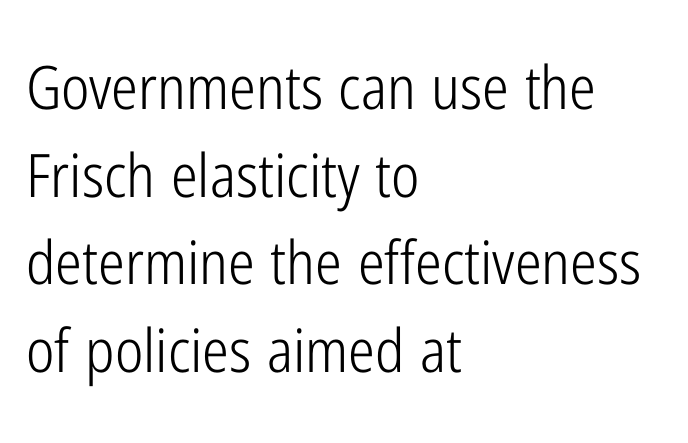
Q: Is the text bold? A: No.
Q: Is the text italic (slanted)? A: No, it is upright.
Q: Is the typeface a serif or a sans-serif typeface? A: Sans-serif.
Q: Is the text underlined? A: No.
Q: How is the paragraph aligned? A: Left-aligned.
Q: Is the spacing between letters normal or unusually wide? A: Normal.
Q: Is the spacing between lines tight, normal or loose? A: Normal.
Q: Width (condensed, normal, or wide)? A: Condensed.
Q: Stroke contrast? A: Low.
Q: x-height? A: Medium.
Q: Monospaced? A: No.
